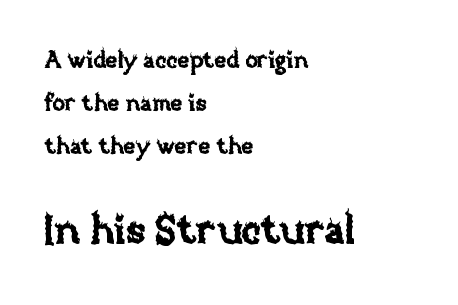
The image shows 40 px text type, upright; set left-aligned, line spacing 1.86x, normal letter spacing, not underlined; the second (bottom) block is 1.74x larger; low stroke contrast and a large x-height.
